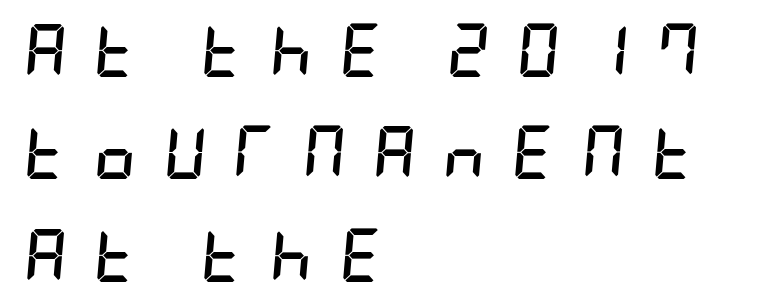
The image shows 53 px semibold, condensed type, italic (leaning right); set left-aligned, loose line spacing (1.93x), unusually wide letter spacing (+0.5 em), not underlined; low stroke contrast and a large x-height.
